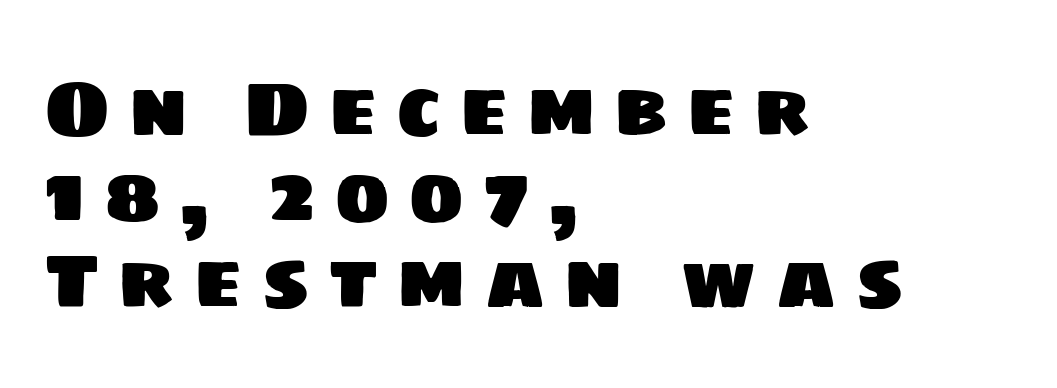
In terms of leading, this rendering errs on the cramped side. Think of a printed novel: that variable character pitch is what you see here. These lines are composed in type without serifs. Reading down the block, your eye returns to a fixed left position each line. Between one letter and the next there's a generous, obvious gap. Any mark beneath the type? The region is blank.
